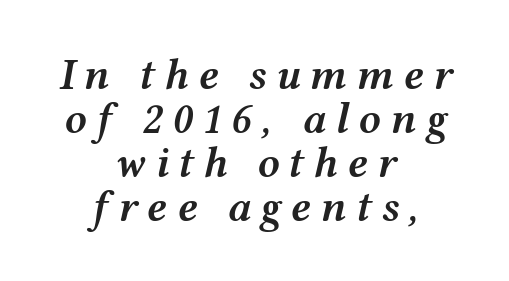
Q: Is the text bold? A: Semi-bold.
Q: Is the text italic (slanted)? A: Yes, it leans right by about 12 degrees.
Q: Is the text underlined? A: No.
Q: How is the paragraph aligned? A: Centered.
Q: Is the spacing between letters normal or unusually wide? A: Unusually wide.
Q: Is the spacing between lines tight, normal or loose? A: Tight.
Q: Width (condensed, normal, or wide)? A: Wide.
Q: Stroke contrast? A: Medium.
Q: x-height? A: Medium.
Q: Monospaced? A: No.
